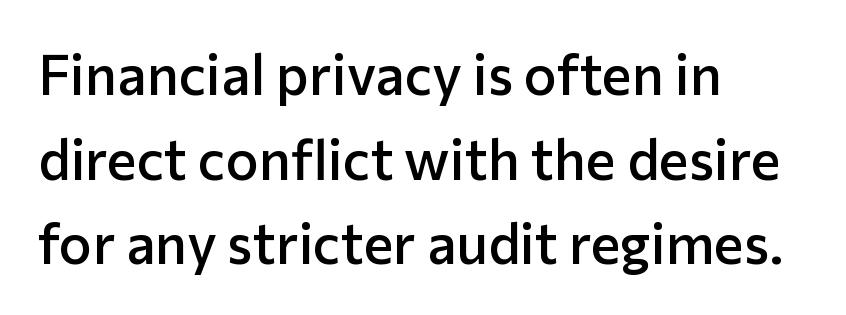
{"serif": "no", "italic": "no", "bold": "semi", "weight": "semibold", "width": "normal", "stroke_contrast": "low", "x_height": "medium", "monospaced": "no", "underline": "no", "align": "left", "line_spacing": "normal", "line_spacing_ratio": 1.51, "letter_spacing": "normal", "letter_spacing_em": 0.0, "glyph_px": 56}
